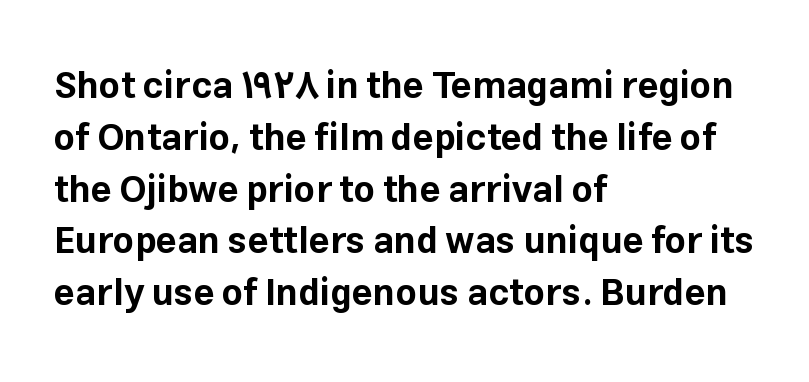
Q: Is the text bold? A: Yes.
Q: Is the text italic (slanted)? A: No, it is upright.
Q: Is the typeface a serif or a sans-serif typeface? A: Sans-serif.
Q: Is the text underlined? A: No.
Q: How is the paragraph aligned? A: Left-aligned.
Q: Is the spacing between letters normal or unusually wide? A: Normal.
Q: Is the spacing between lines tight, normal or loose? A: Normal.
Q: Width (condensed, normal, or wide)? A: Normal.
Q: Stroke contrast? A: Low.
Q: x-height? A: Medium.
Q: Monospaced? A: No.
